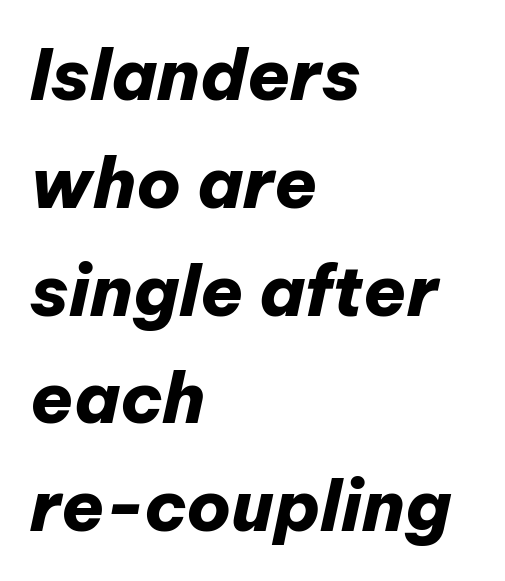
{"italic": "yes", "lean": "right", "slant_degrees": 12, "bold": "yes", "weight": "heavy", "width": "normal", "stroke_contrast": "low", "x_height": "medium", "monospaced": "no", "underline": "no", "align": "left", "line_spacing": "normal", "line_spacing_ratio": 1.54, "letter_spacing": "normal", "letter_spacing_em": 0.0, "glyph_px": 70}
